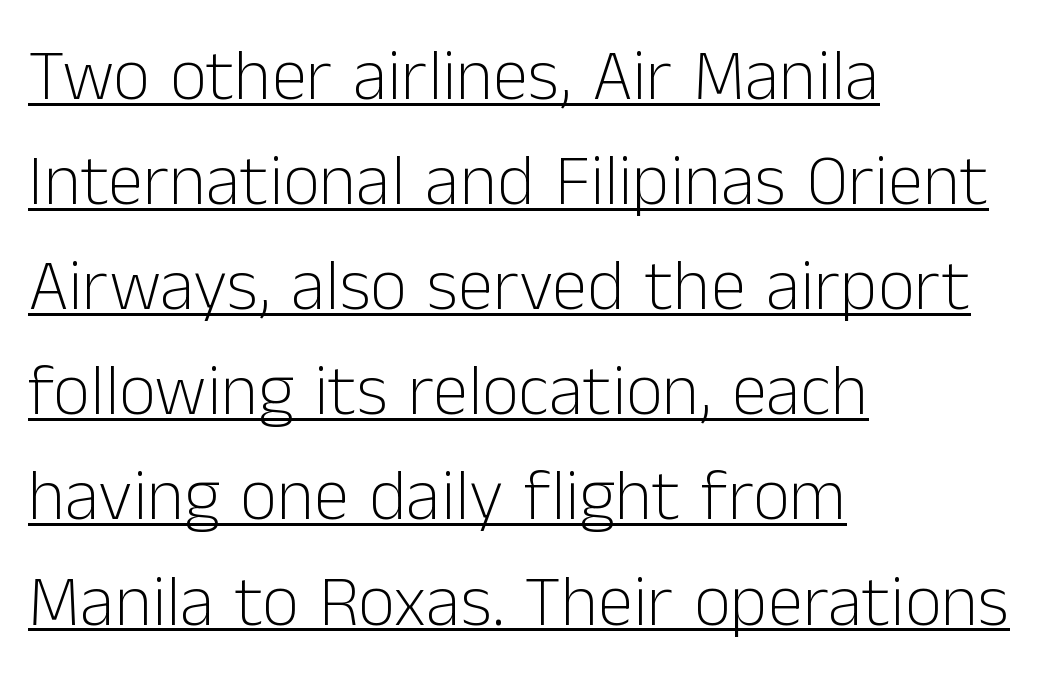
The image shows 72 px light sans-serif type, upright; set left-aligned, normal line spacing (1.46x), normal letter spacing, underlined; low stroke contrast and a medium x-height.
